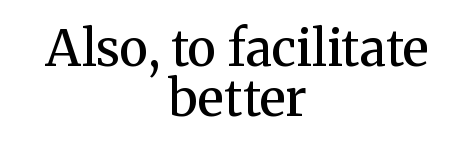
The passage shown is typed in a proportional face where columns would drift. Unlike a clean sans, this face finishes its strokes with serifs. Does extra space separate the letters? No, they use regular spacing. The axis of the letterforms is exactly vertical.
